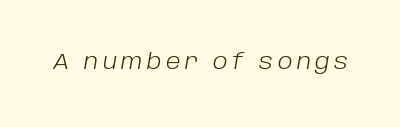
Q: Is the text bold? A: No.
Q: Is the text italic (slanted)? A: Yes, it leans right by about 10 degrees.
Q: Is the text underlined? A: No.
Q: Is the spacing between letters normal or unusually wide? A: Unusually wide.
